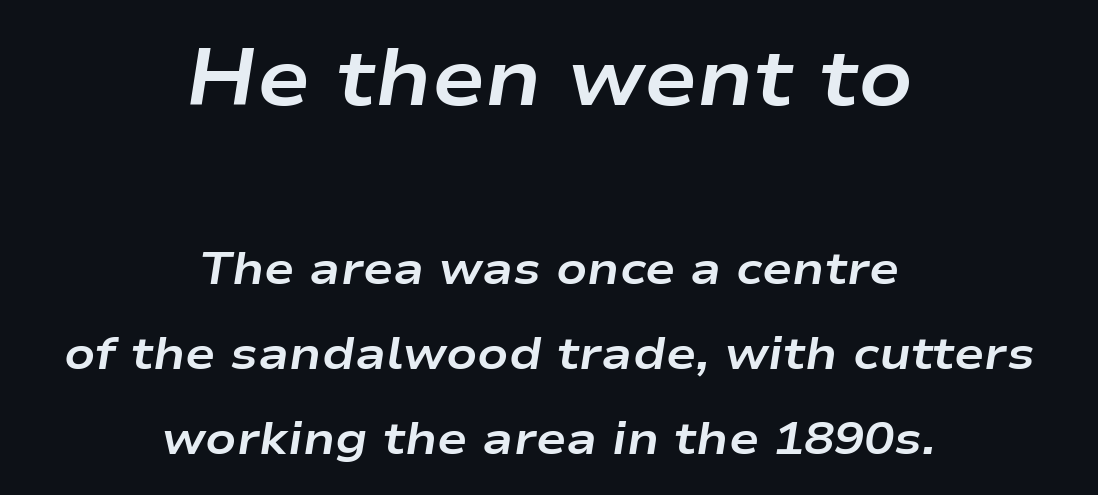
Q: Is the text bold? A: Yes.
Q: Is the text italic (slanted)? A: Yes, it leans right by about 9 degrees.
Q: Is the text underlined? A: No.
Q: How is the paragraph aligned? A: Centered.
Q: Is the spacing between letters normal or unusually wide? A: Normal.
Q: Which block of text is set in a larger size, the first (top) or the second (bottom)? A: The first (top) one.
Q: Width (condensed, normal, or wide)? A: Wide.
Q: Stroke contrast? A: Low.
Q: x-height? A: Medium.
Q: Monospaced? A: No.
